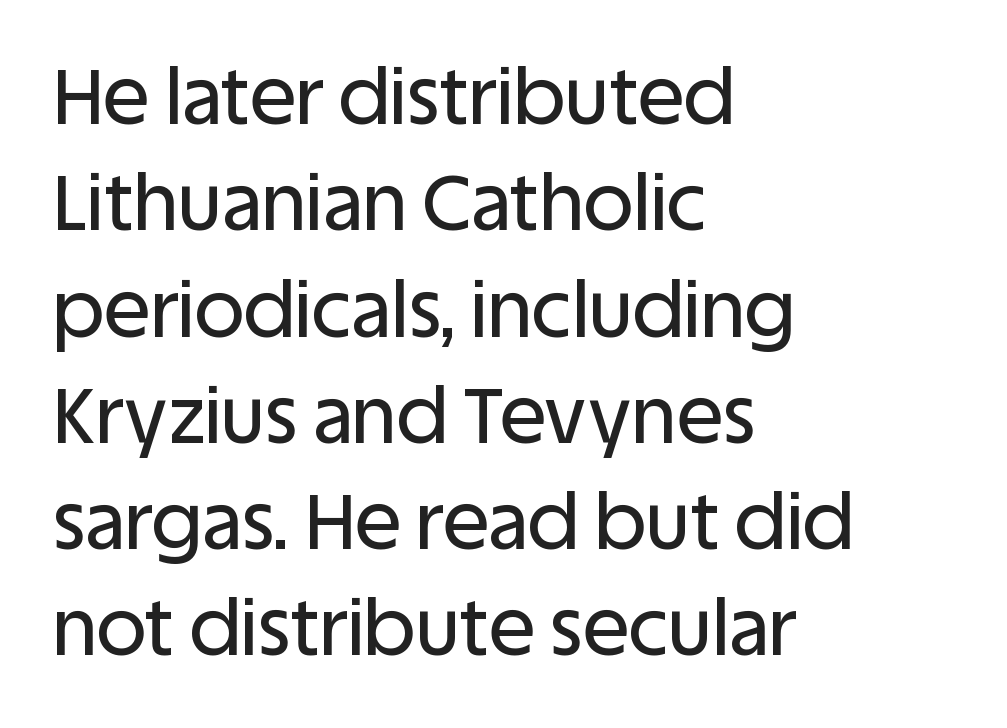
Q: Is the text italic (slanted)? A: No, it is upright.
Q: Is the typeface a serif or a sans-serif typeface? A: Sans-serif.
Q: Is the text underlined? A: No.
Q: How is the paragraph aligned? A: Left-aligned.
Q: Is the spacing between letters normal or unusually wide? A: Normal.
Q: Is the spacing between lines tight, normal or loose? A: Normal.
Q: Width (condensed, normal, or wide)? A: Normal.
Q: Stroke contrast? A: Low.
Q: x-height? A: Large.
Q: Monospaced? A: No.
